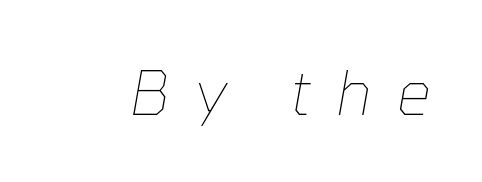
This sample has the flowing, uneven cadence of proportional lettering. The typesetting does not lean heavy: it is not bold. These lines were composed using italics. Just letters on the line, the space beneath them empty. Spacing between characters has been opened up far beyond the box default.
